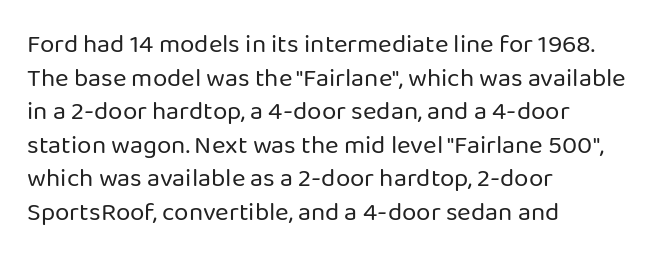
{"italic": "no", "bold": "no", "underline": "no", "align": "left", "line_spacing": "normal", "line_spacing_ratio": 1.29, "letter_spacing": "normal", "letter_spacing_em": 0.0, "glyph_px": 26}
